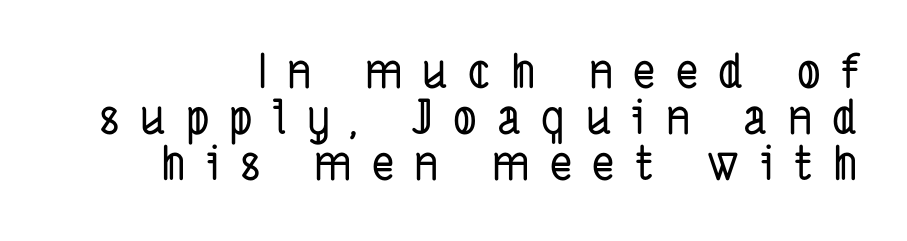
Q: Is the typeface a serif or a sans-serif typeface? A: Sans-serif.
Q: Is the text underlined? A: No.
Q: How is the paragraph aligned? A: Right-aligned.
Q: Is the spacing between letters normal or unusually wide? A: Unusually wide.
Q: Is the spacing between lines tight, normal or loose? A: Tight.
Q: Width (condensed, normal, or wide)? A: Condensed.
Q: Stroke contrast? A: Low.
Q: x-height? A: Medium.
Q: Monospaced? A: No.
